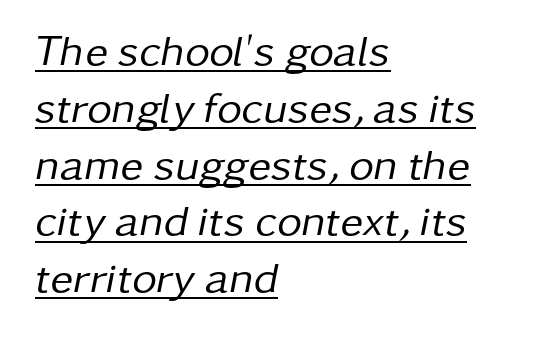
{"italic": "yes", "lean": "right", "slant_degrees": 11, "bold": "no", "weight": "regular", "width": "normal", "stroke_contrast": "low", "x_height": "medium", "monospaced": "no", "underline": "yes", "align": "left", "line_spacing": "normal", "line_spacing_ratio": 1.32, "letter_spacing": "normal", "letter_spacing_em": 0.0, "glyph_px": 43}
